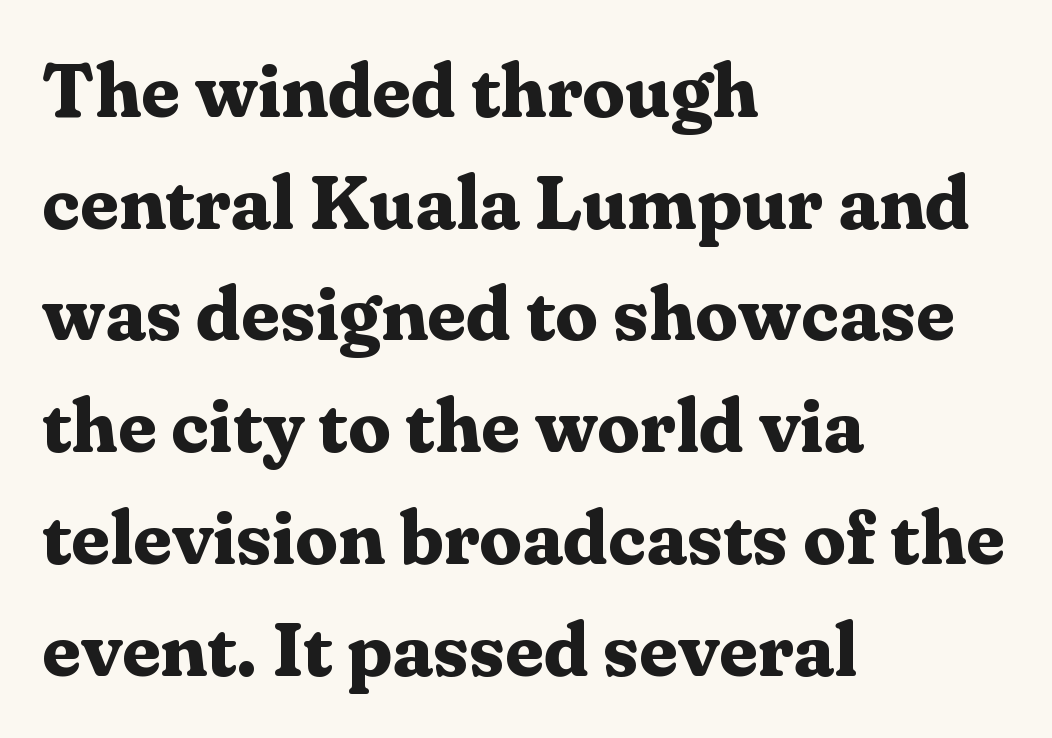
The image shows 76 px bold serif type, upright; set left-aligned, normal line spacing (1.47x), normal letter spacing, not underlined; medium stroke contrast and a medium x-height.
